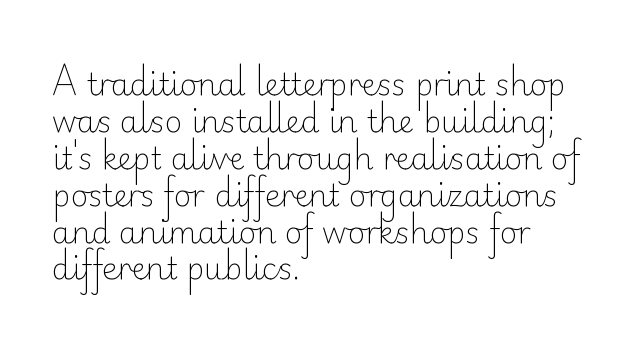
Q: Is the text bold? A: No.
Q: Is the text italic (slanted)? A: No, it is upright.
Q: Is the typeface a serif or a sans-serif typeface? A: Sans-serif.
Q: Is the text underlined? A: No.
Q: How is the paragraph aligned? A: Left-aligned.
Q: Is the spacing between letters normal or unusually wide? A: Normal.
Q: Width (condensed, normal, or wide)? A: Normal.
Q: Stroke contrast? A: Low.
Q: x-height? A: Small.
Q: Monospaced? A: No.
